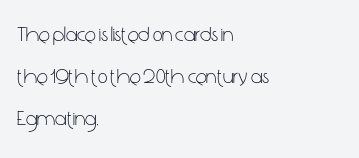
Q: Is the text bold? A: No.
Q: Is the text italic (slanted)? A: No, it is upright.
Q: Is the text underlined? A: No.
Q: How is the paragraph aligned? A: Left-aligned.
Q: Is the spacing between letters normal or unusually wide? A: Normal.
Q: Is the spacing between lines tight, normal or loose? A: Loose.
